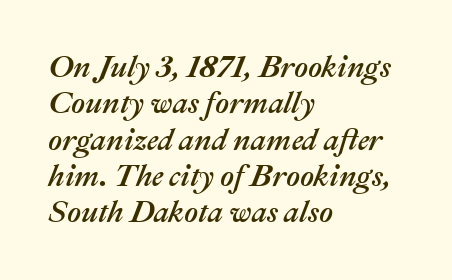
{"italic": "yes", "lean": "right", "slant_degrees": 22, "width": "normal", "stroke_contrast": "medium", "x_height": "medium", "monospaced": "no", "underline": "no", "align": "left", "line_spacing_ratio": 1.21, "letter_spacing": "normal", "letter_spacing_em": 0.0, "glyph_px": 30}
